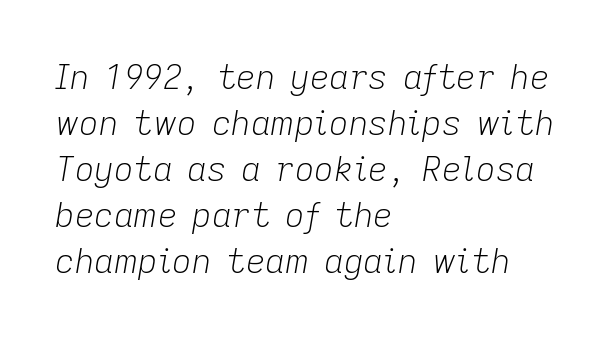
The image shows 34 px light type, italic (leaning right); set left-aligned, normal line spacing (1.35x), normal letter spacing, not underlined; low stroke contrast and a medium x-height.
